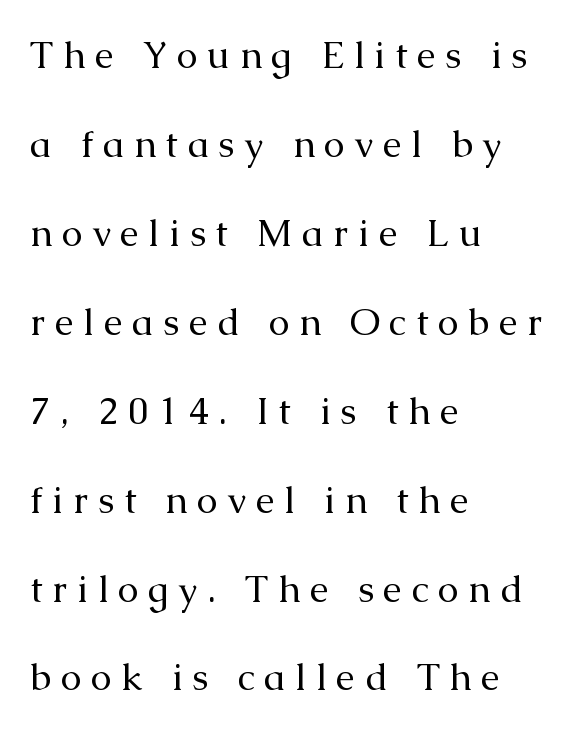
{"serif": "yes", "italic": "no", "bold": "no", "weight": "regular", "width": "normal", "stroke_contrast": "medium", "x_height": "medium", "monospaced": "no", "underline": "no", "align": "left", "line_spacing": "loose", "line_spacing_ratio": 2.34, "letter_spacing": "wide", "letter_spacing_em": 0.25, "glyph_px": 38}
